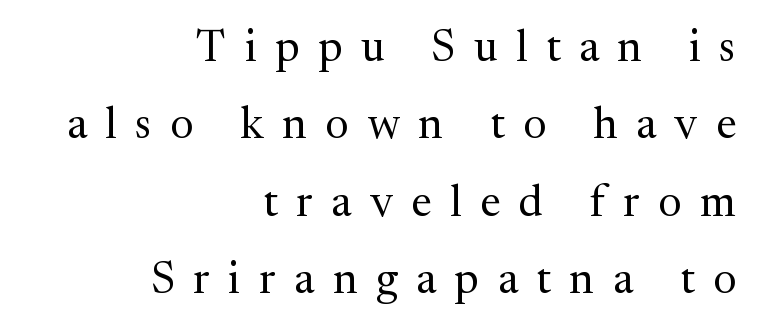
The image shows 44 px regular-weight serif type, upright; set right-aligned, line spacing 1.76x, unusually wide letter spacing (+0.42 em), not underlined; medium stroke contrast and a medium x-height.
